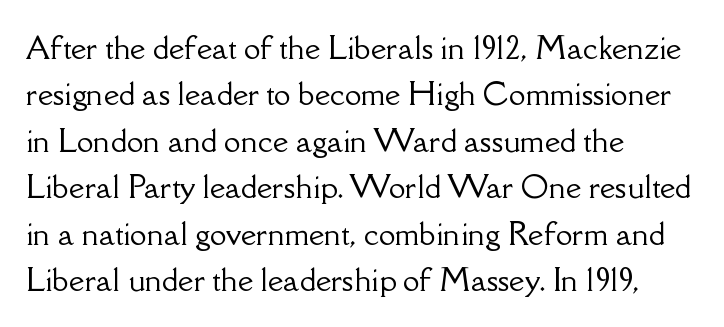
The image shows 30 px serif type, upright; set left-aligned, normal line spacing (1.55x), normal letter spacing, not underlined; low stroke contrast and a small x-height.
